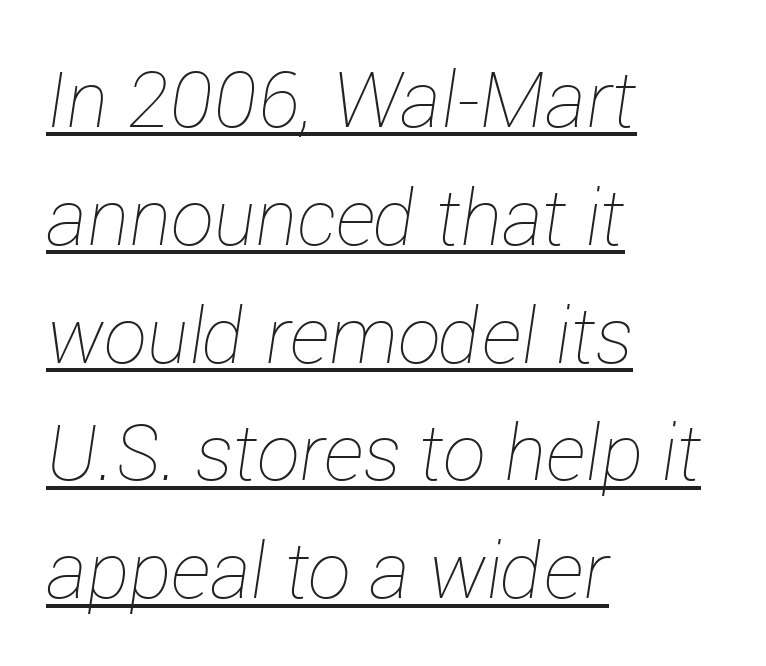
{"italic": "yes", "lean": "right", "slant_degrees": 12, "bold": "no", "weight": "thin", "width": "normal", "stroke_contrast": "low", "x_height": "medium", "monospaced": "no", "underline": "yes", "align": "left", "line_spacing": "normal", "line_spacing_ratio": 1.53, "letter_spacing": "normal", "letter_spacing_em": 0.0, "glyph_px": 77}
